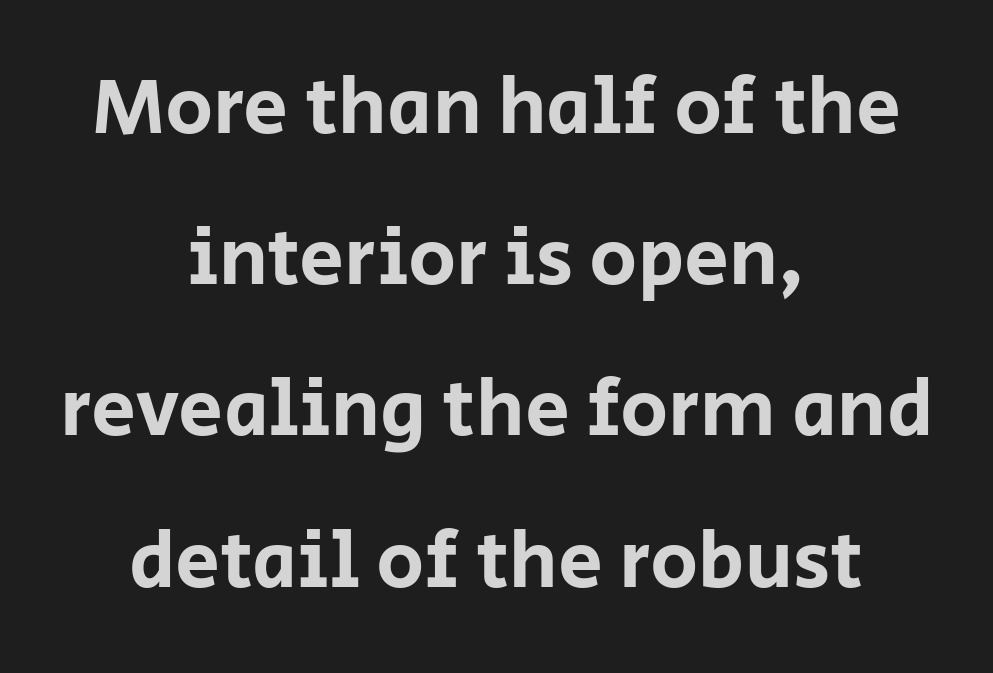
{"serif": "no", "italic": "no", "width": "normal", "stroke_contrast": "low", "x_height": "large", "monospaced": "no", "underline": "no", "align": "center", "line_spacing_ratio": 1.89, "letter_spacing": "normal", "letter_spacing_em": 0.0, "glyph_px": 80}
